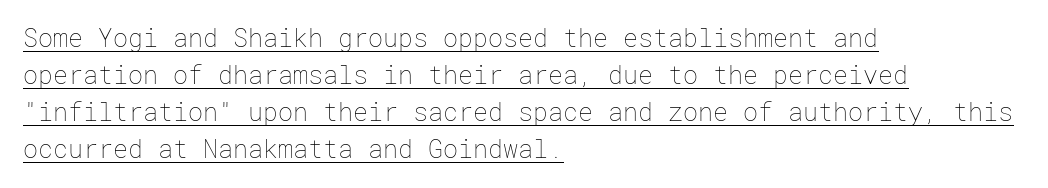
The passage shown is underscored from start to finish. Does the leading feel generous? No, just average. Tracking here is standard; glyphs follow each other at the usual distance. Does the copy run flush right? No — it runs flush left. Italic? Not at all — the glyphs are vertical. Nothing heavy about these letters — not bold at all.
